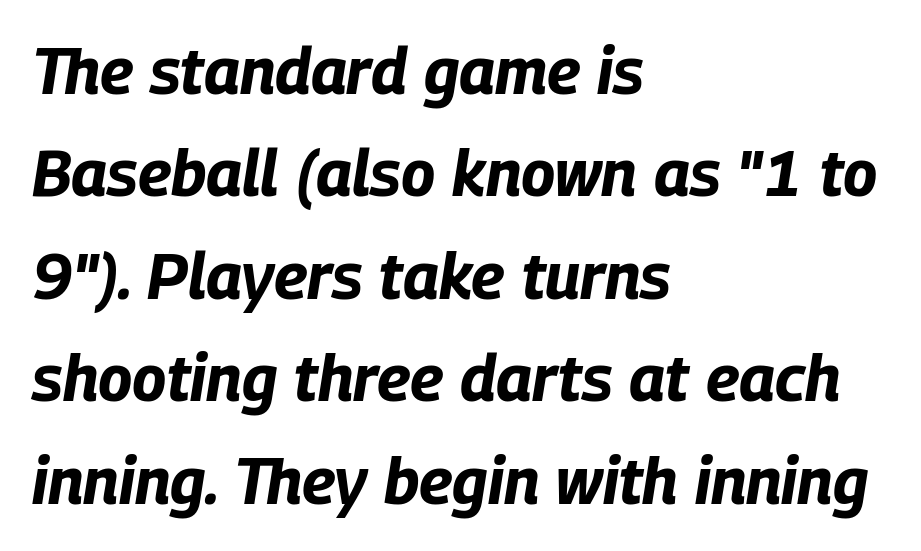
{"italic": "yes", "lean": "right", "slant_degrees": 9, "bold": "yes", "weight": "bold", "width": "condensed", "stroke_contrast": "low", "x_height": "large", "monospaced": "no", "underline": "no", "align": "left", "line_spacing": "normal", "line_spacing_ratio": 1.6, "letter_spacing": "normal", "letter_spacing_em": 0.0, "glyph_px": 64}
